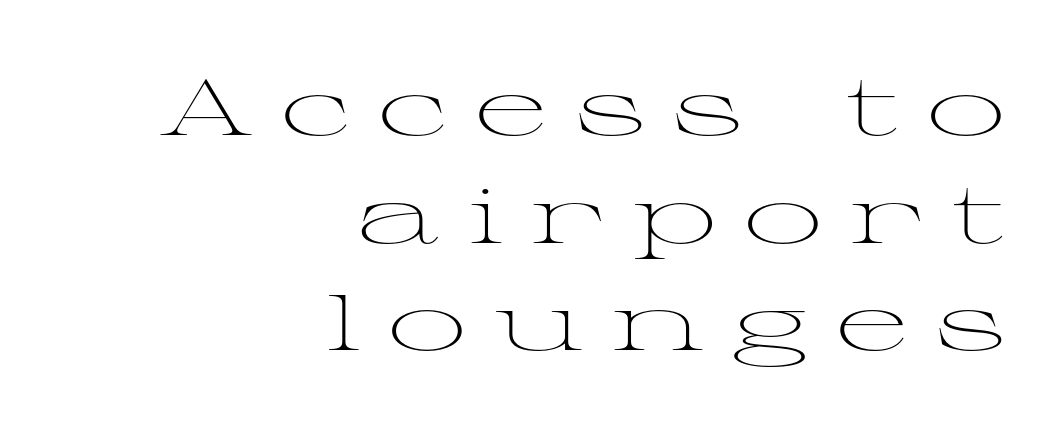
A typesetter would call this proportional, since set widths differ per character. The letterforms sit at book weight or below. Rendered with straight, roman letterforms. A serif font was chosen for this passage. Notice how descenders clear the ascenders below comfortably — that's standard leading. The compositor pushed each line to the right boundary.
